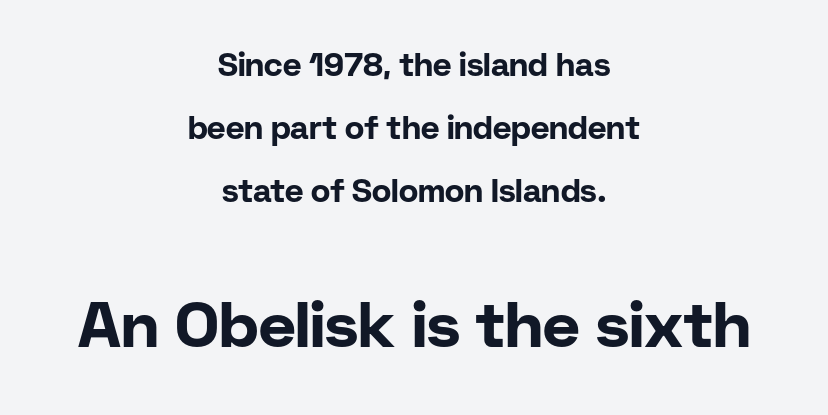
In terms of letterspacing, this is plain default setting. Baseline-to-baseline distance is far greater than the letter height. Regarding serifs, this sample does without them. This sample uses an upright cut, with every glyph sitting square on the baseline.
